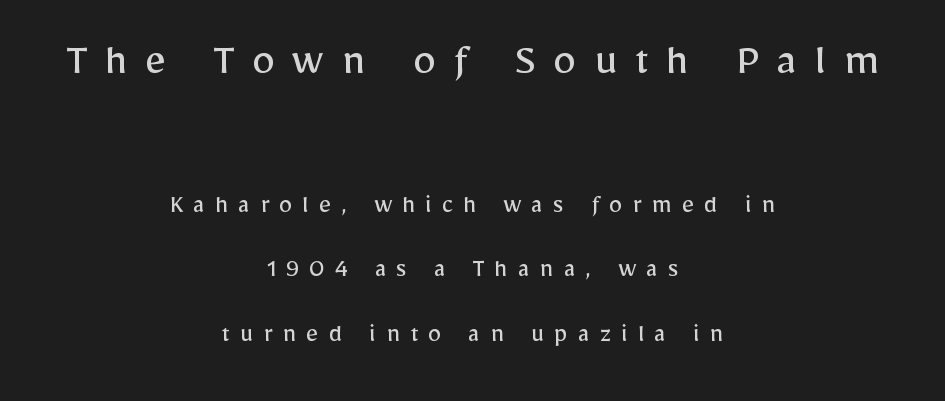
Q: Is the text bold? A: No.
Q: Is the text italic (slanted)? A: No, it is upright.
Q: Is the typeface a serif or a sans-serif typeface? A: Sans-serif.
Q: Is the text underlined? A: No.
Q: How is the paragraph aligned? A: Centered.
Q: Is the spacing between letters normal or unusually wide? A: Unusually wide.
Q: Is the spacing between lines tight, normal or loose? A: Loose.
Q: Which block of text is set in a larger size, the first (top) or the second (bottom)? A: The first (top) one.
Q: Width (condensed, normal, or wide)? A: Normal.
Q: Stroke contrast? A: Low.
Q: x-height? A: Medium.
Q: Monospaced? A: No.
